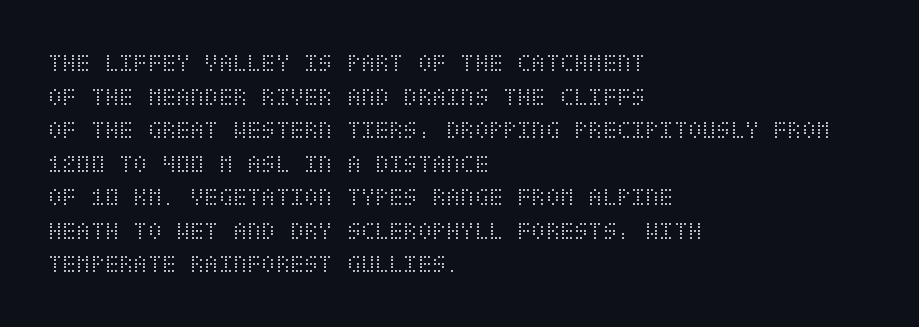
Q: Is the text bold? A: No.
Q: Is the text italic (slanted)? A: No, it is upright.
Q: Is the text underlined? A: No.
Q: How is the paragraph aligned? A: Left-aligned.
Q: Is the spacing between letters normal or unusually wide? A: Normal.
Q: Is the spacing between lines tight, normal or loose? A: Normal.
